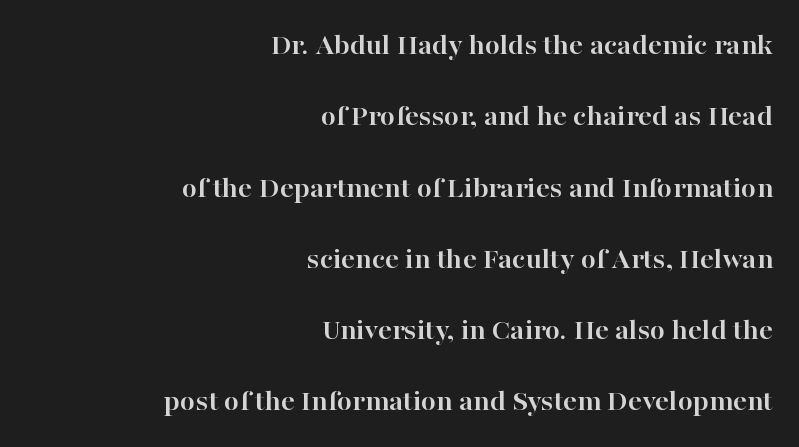
These lines are rendered in a variable-pitch font. Is there any slant? The stems are plumb. Observe the serifs anchoring each vertical stroke in this sample. Honestly, there is no underline to notice here at all. This is heavy type, rendered in bold. You could call the tracking neutral — neither tight nor loose.
